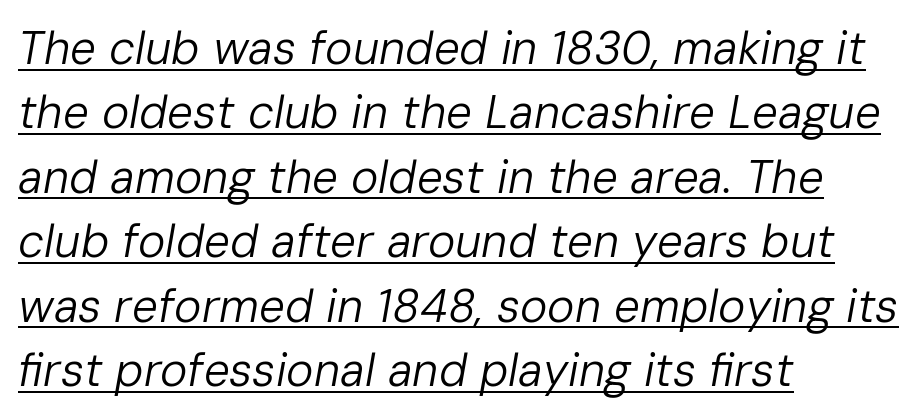
The image shows 46 px regular-weight type, italic (leaning right); set left-aligned, normal line spacing (1.4x), normal letter spacing, underlined; low stroke contrast and a medium x-height.
